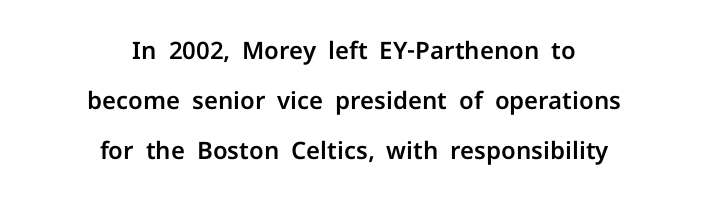
The image shows 24 px text type, upright; set centered, loose line spacing (2.08x), normal letter spacing, not underlined.
